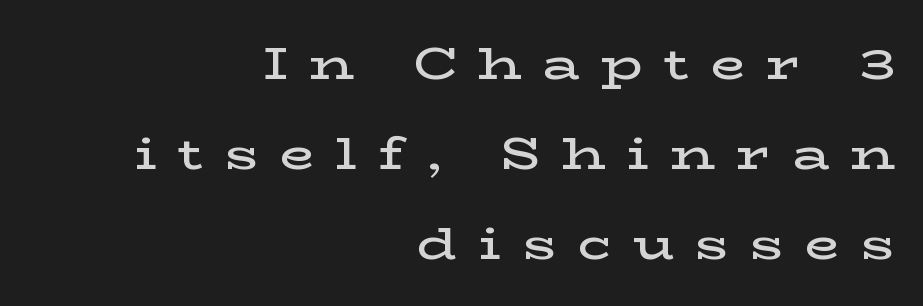
The image shows 45 px semibold, wide serif type, upright; set right-aligned, loose line spacing (2.0x), unusually wide letter spacing (+0.47 em), not underlined; low stroke contrast and a medium x-height.
